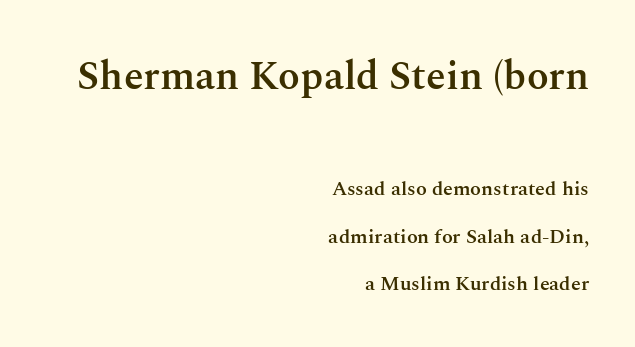
Characters remain perfectly vertical along every line. Students, note that the glyphs here touch the page at normal intervals. Caption: multi-line text, flush right, ragged left. You could not count columns in this text — the font is proportionally spaced.
